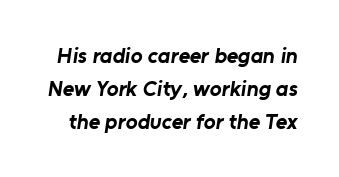
The image shows 22 px bold type; set normal line spacing (1.49x), normal letter spacing, not underlined.
